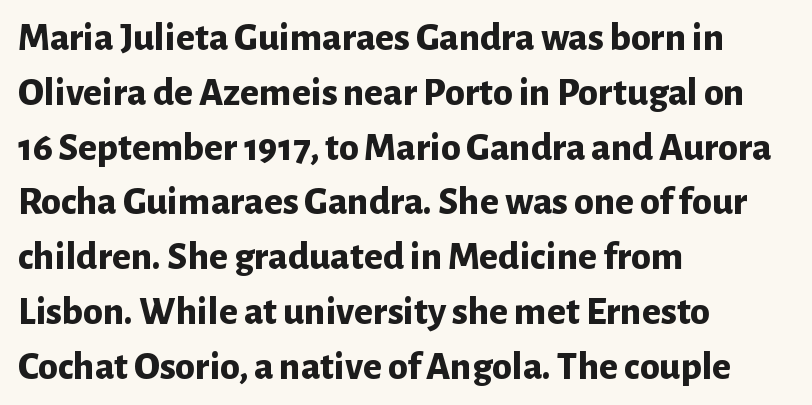
The font's upright variant was chosen for this text. A normal amount of white space separates one row of letters from the next. Examine the stroke ends and you'll find no serifs. The rendering anchors every line to the left-hand side. You could not count columns in this text — the font is proportionally spaced. The sample has been set heavy, in full bold.
